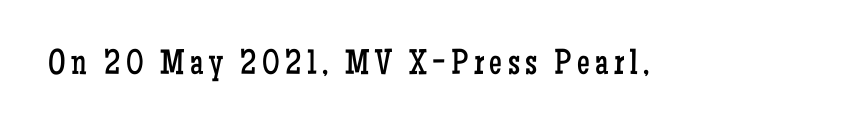
Q: Is the text bold? A: No.
Q: Is the text italic (slanted)? A: No, it is upright.
Q: Is the typeface a serif or a sans-serif typeface? A: Serif.
Q: Is the text underlined? A: No.
Q: Width (condensed, normal, or wide)? A: Condensed.
Q: Stroke contrast? A: Low.
Q: x-height? A: Medium.
Q: Monospaced? A: No.
